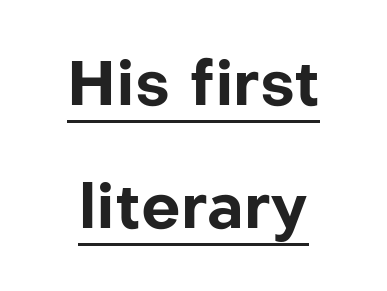
The image shows 62 px bold sans-serif type, upright; set loose line spacing (1.98x), normal letter spacing, underlined; low stroke contrast and a medium x-height.
